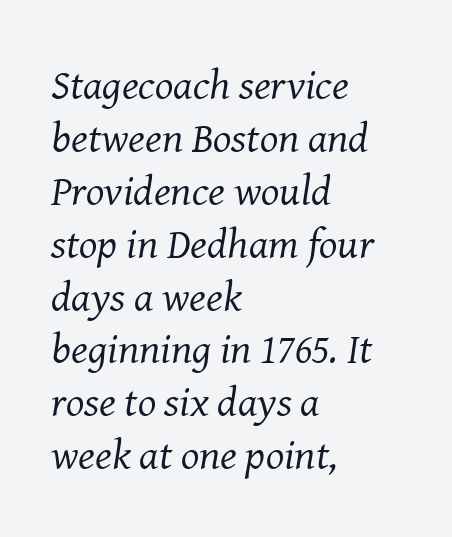
Q: Is the text bold? A: No.
Q: Is the text italic (slanted)? A: Yes, it leans right by about 8 degrees.
Q: Is the typeface a serif or a sans-serif typeface? A: Serif.
Q: Is the text underlined? A: No.
Q: How is the paragraph aligned? A: Left-aligned.
Q: Is the spacing between letters normal or unusually wide? A: Normal.
Q: Width (condensed, normal, or wide)? A: Normal.
Q: Stroke contrast? A: Medium.
Q: x-height? A: Medium.
Q: Monospaced? A: No.
